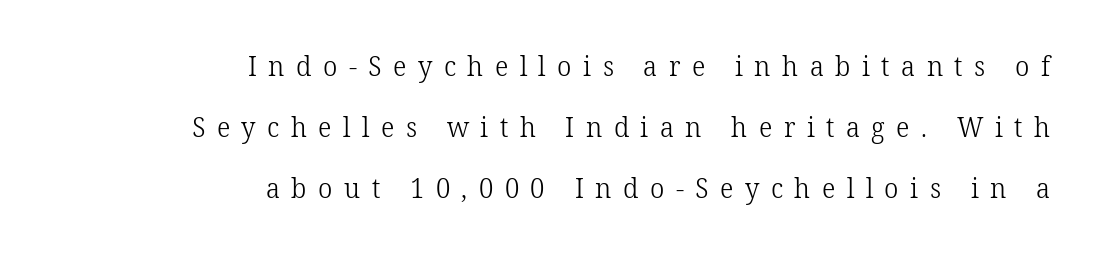
{"serif": "yes", "italic": "no", "bold": "no", "weight": "light", "width": "normal", "stroke_contrast": "low", "x_height": "medium", "monospaced": "no", "underline": "no", "align": "right", "line_spacing": "loose", "line_spacing_ratio": 2.18, "letter_spacing": "wide", "letter_spacing_em": 0.41, "glyph_px": 28}
